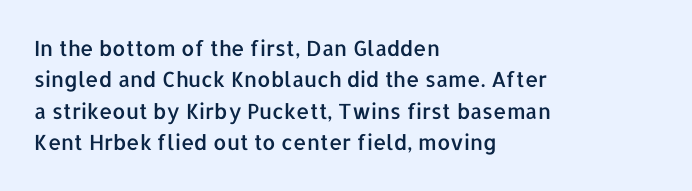
Unmarked baselines from the first word to the last. Every character sits straight up, as roman type does. The lines in this sample share a left origin and differ only in where they stop. Summary of vertical rhythm: regular, with standard interline spacing. Inter-character spacing is left at the font's built-in metrics.
